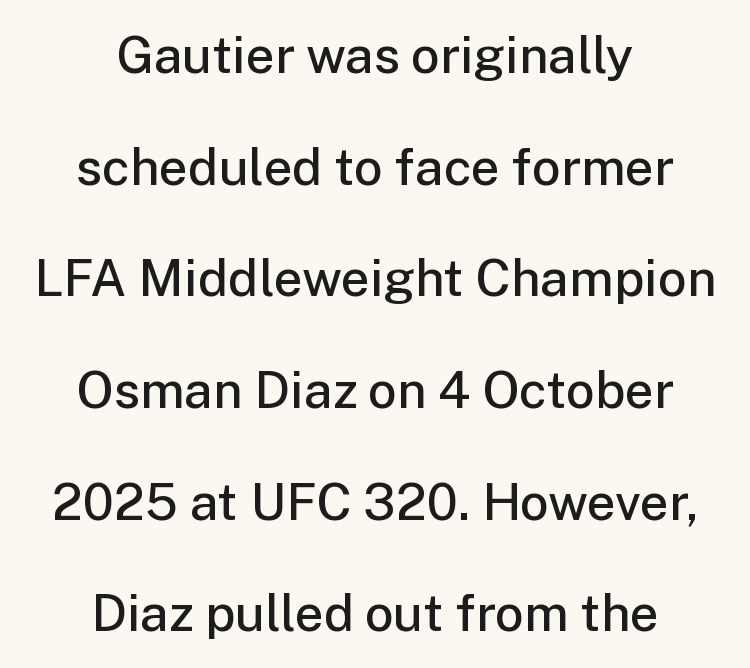
The image shows 51 px semibold sans-serif type, upright; set centered, loose line spacing (2.19x), normal letter spacing, not underlined; low stroke contrast and a medium x-height.
